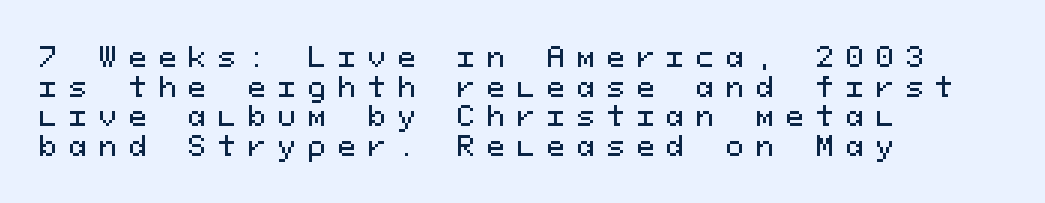
{"italic": "no", "underline": "no", "align": "left", "line_spacing": "tight", "line_spacing_ratio": 1.1, "letter_spacing": "wide", "letter_spacing_em": 0.44, "glyph_px": 27}
